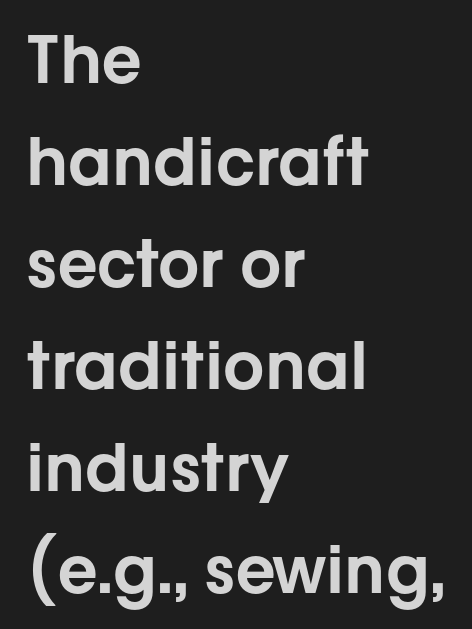
The rendering anchors every line to the left-hand side. This is the regular roman posture of the typeface. Varying glyph widths throughout — classic text-font behaviour. Plain, unruled lines of type.
